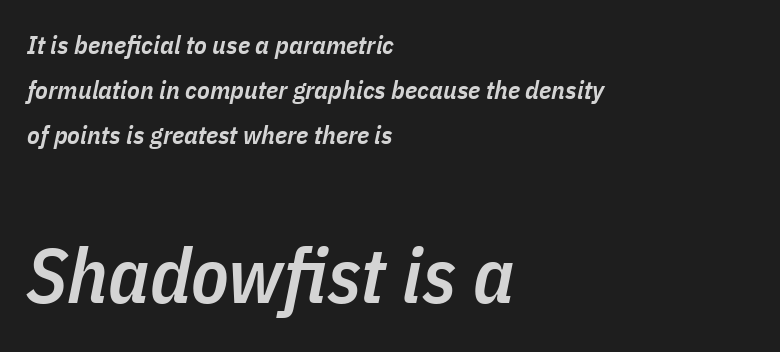
Q: Is the text bold? A: Semi-bold.
Q: Is the text italic (slanted)? A: Yes, it leans right by about 11 degrees.
Q: Is the text underlined? A: No.
Q: How is the paragraph aligned? A: Left-aligned.
Q: Is the spacing between letters normal or unusually wide? A: Normal.
Q: Which block of text is set in a larger size, the first (top) or the second (bottom)? A: The second (bottom) one.
Q: Width (condensed, normal, or wide)? A: Condensed.
Q: Stroke contrast? A: Low.
Q: x-height? A: Medium.
Q: Monospaced? A: No.
